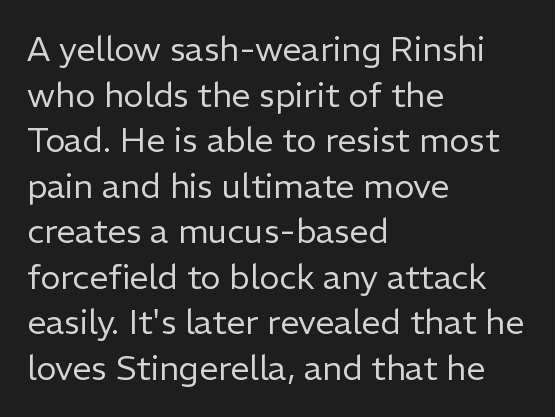
The line-height multiplier appears to be the usual default. The lines are quadded left. No chunkiness to these letters — they're not bold. I'd call this a sans setting — the letters go barefoot. Rule under the text: the space is simply empty. Letter spacing: default.
